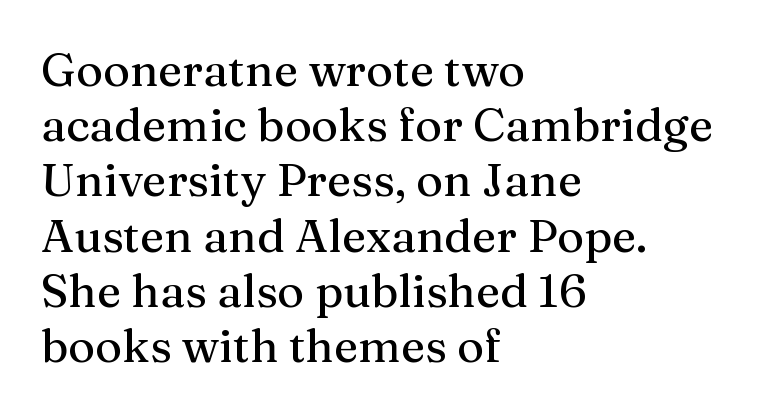
The image shows 46 px serif type, upright; set left-aligned, line spacing 1.2x, normal letter spacing, not underlined; medium stroke contrast and a medium x-height.
